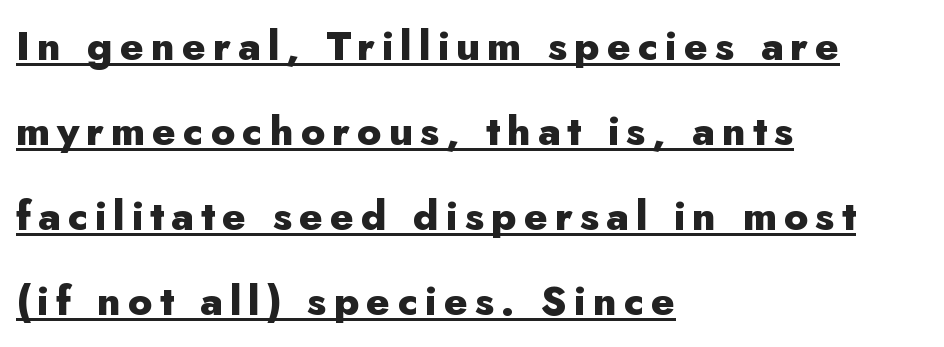
Q: Is the text bold? A: Yes.
Q: Is the text italic (slanted)? A: No, it is upright.
Q: Is the typeface a serif or a sans-serif typeface? A: Sans-serif.
Q: Is the text underlined? A: Yes.
Q: How is the paragraph aligned? A: Left-aligned.
Q: Is the spacing between lines tight, normal or loose? A: Loose.
Q: Width (condensed, normal, or wide)? A: Normal.
Q: Stroke contrast? A: Low.
Q: x-height? A: Small.
Q: Monospaced? A: No.
